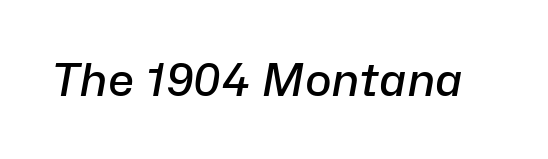
The image shows 45 px semibold type, italic (leaning right); set normal letter spacing, not underlined; low stroke contrast and a medium x-height.
